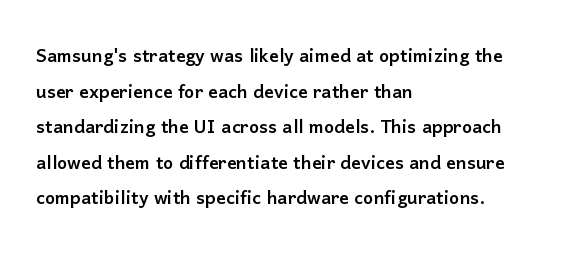
Q: Is the text italic (slanted)? A: No, it is upright.
Q: Is the text underlined? A: No.
Q: How is the paragraph aligned? A: Left-aligned.
Q: Is the spacing between letters normal or unusually wide? A: Normal.
Q: Is the spacing between lines tight, normal or loose? A: Normal.
